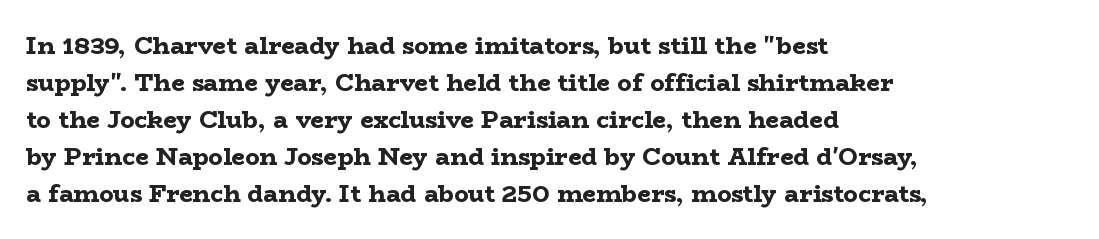
These lines sit exactly where default settings would place them. Descenders are the only things crossing below the line. As a designer I'd log this as weight 700, bold. Where is the straight margin? On the left. The axis of the letterforms is exactly vertical. No extra tracking has been applied to these lines.
